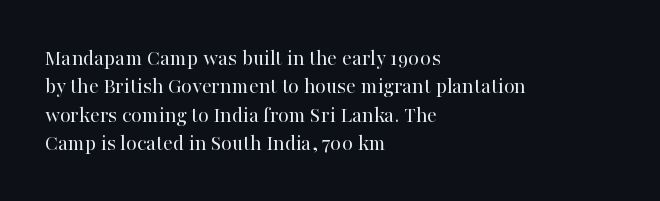
Q: Is the text bold? A: No.
Q: Is the text italic (slanted)? A: No, it is upright.
Q: Is the text underlined? A: No.
Q: How is the paragraph aligned? A: Left-aligned.
Q: Is the spacing between letters normal or unusually wide? A: Normal.
Q: Is the spacing between lines tight, normal or loose? A: Normal.
